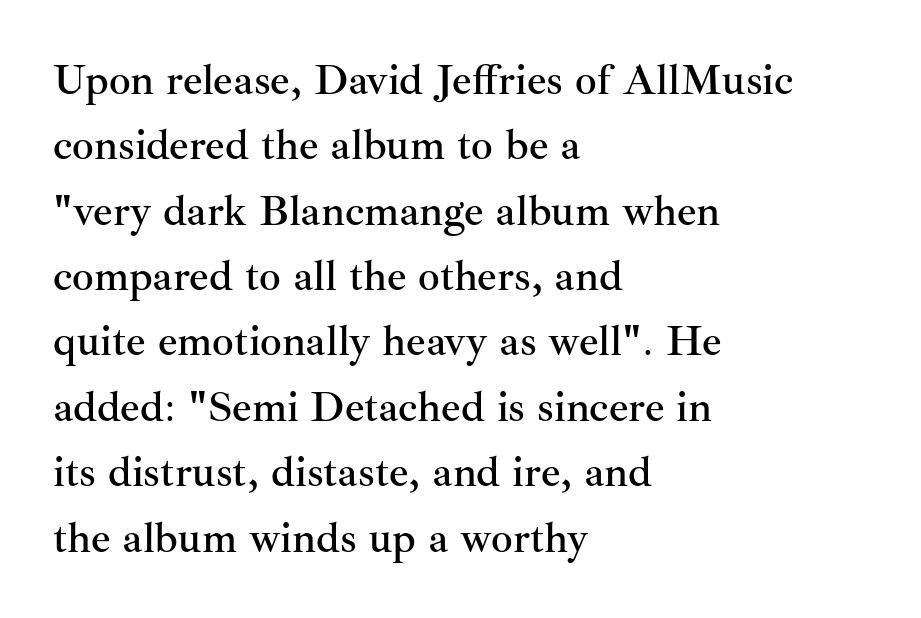
Q: Is the text italic (slanted)? A: No, it is upright.
Q: Is the typeface a serif or a sans-serif typeface? A: Serif.
Q: Is the text underlined? A: No.
Q: How is the paragraph aligned? A: Left-aligned.
Q: Is the spacing between letters normal or unusually wide? A: Normal.
Q: Is the spacing between lines tight, normal or loose? A: Normal.
Q: Width (condensed, normal, or wide)? A: Normal.
Q: Stroke contrast? A: Medium.
Q: x-height? A: Small.
Q: Monospaced? A: No.
